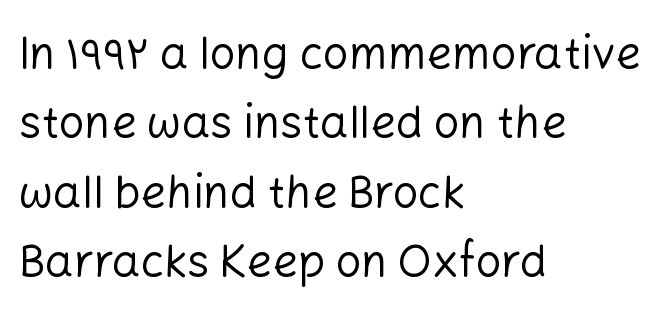
{"serif": "no", "italic": "no", "bold": "no", "weight": "regular", "width": "normal", "stroke_contrast": "low", "x_height": "medium", "monospaced": "no", "underline": "no", "align": "left", "line_spacing": "normal", "line_spacing_ratio": 1.54, "letter_spacing": "normal", "letter_spacing_em": 0.0, "glyph_px": 45}
